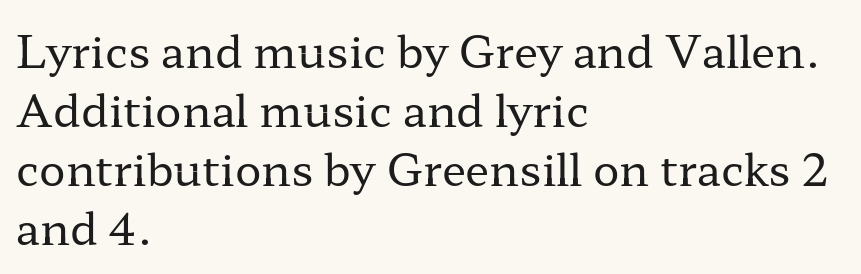
The image shows 44 px regular-weight, wide serif type, upright; set left-aligned, normal line spacing (1.34x), normal letter spacing, not underlined; low stroke contrast and a medium x-height.
